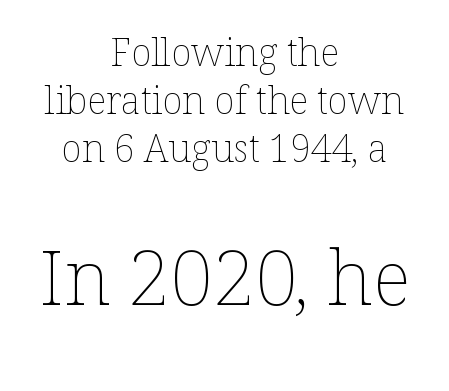
{"italic": "no", "bold": "no", "weight": "thin", "width": "normal", "stroke_contrast": "low", "x_height": "medium", "monospaced": "no", "underline": "no", "align": "center", "line_spacing": "normal", "line_spacing_ratio": 1.26, "letter_spacing": "normal", "letter_spacing_em": 0.0, "larger_block": "second", "size_ratio": 2.0, "glyph_px": 76}
